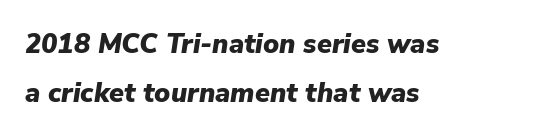
The image shows 27 px bold type, italic (leaning right); set left-aligned, line spacing 1.83x, normal letter spacing, not underlined.
